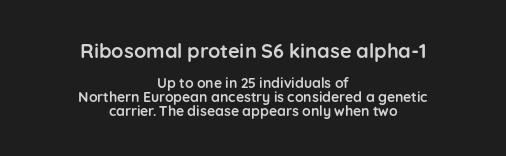
Rendered with straight, roman letterforms. The upper block of text is set noticeably larger than the block beneath it. Look at the tracking — it's just the regular setting, nothing added. The characters look thick and weighty, a clear bold.
